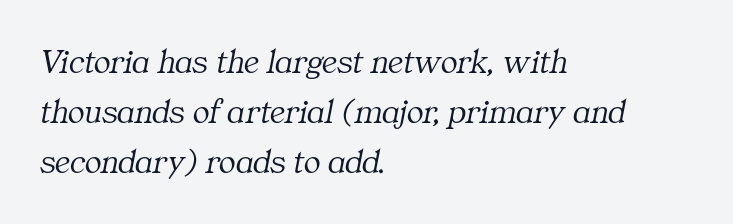
The image shows 35 px light serif type, italic (leaning right); set left-aligned, normal line spacing (1.43x), normal letter spacing, not underlined; medium stroke contrast and a medium x-height.
